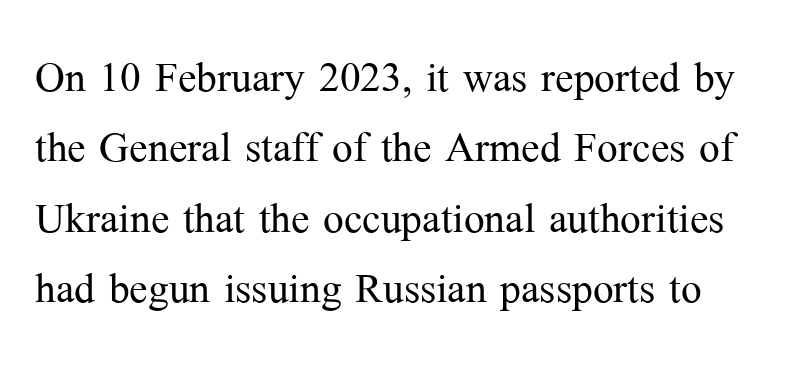
Check under the words: just untouched page. Horizontal bands of white between lines are of average thickness. Style check: upright. You could not count columns in this text — the font is proportionally spaced.
